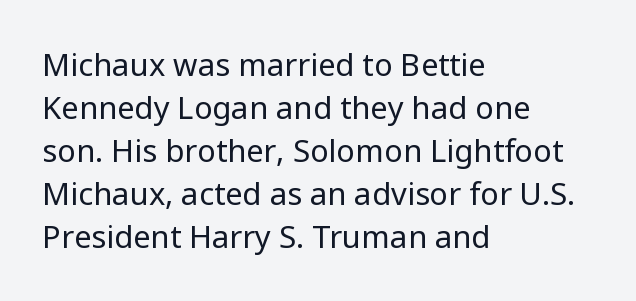
Q: Is the text bold? A: No.
Q: Is the text italic (slanted)? A: No, it is upright.
Q: Is the typeface a serif or a sans-serif typeface? A: Sans-serif.
Q: Is the text underlined? A: No.
Q: How is the paragraph aligned? A: Left-aligned.
Q: Is the spacing between letters normal or unusually wide? A: Normal.
Q: Is the spacing between lines tight, normal or loose? A: Normal.
Q: Width (condensed, normal, or wide)? A: Normal.
Q: Stroke contrast? A: Low.
Q: x-height? A: Medium.
Q: Monospaced? A: No.
